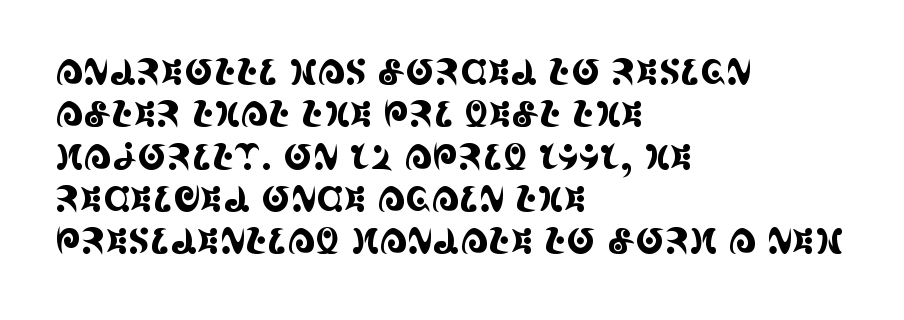
The image shows 35 px condensed serif type, upright; set left-aligned, line spacing 1.21x, normal letter spacing, not underlined; a large x-height.
